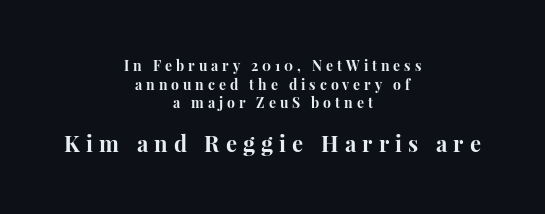
Line starts and ends both wander, symmetrically. On the weight axis this lands at bold, roughly 700. The face used here is rendered with a markedly widened letterfit. Clear beneath every line of the passage. Characters remain perfectly vertical along every line. What's the leading like? Ordinary, nothing unusual.
